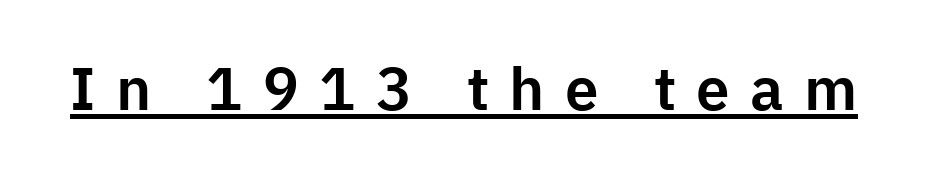
The designer went with a sans here, leaving each stem footless. Note the varied advance widths — an 'i' is clearly narrower than an 'm'. The axis of the letterforms is exactly vertical. Here the glyphs are tracked loosely, breaking word shapes into spaced letters. Notice how a bar underscores the lettering throughout.
